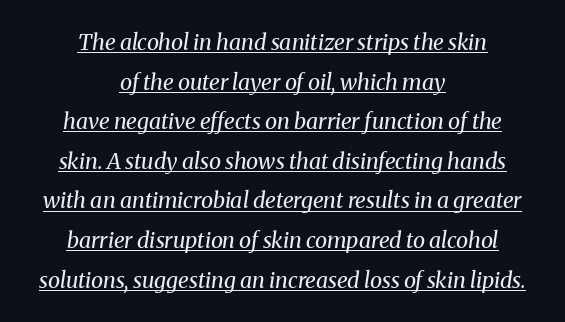
Is the block centered? Yes — each line is placed symmetrically about the middle. You could call the tracking neutral — neither tight nor loose. The typeface has the unassuming heft of standard copy or less. This is underlined copy, the kind a proofreader might mark for attention.
